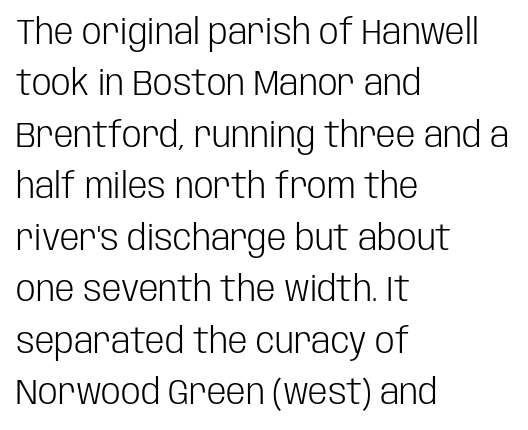
The image shows 35 px light, condensed sans-serif type, upright; set left-aligned, normal line spacing (1.47x), normal letter spacing, not underlined; low stroke contrast and a large x-height.
